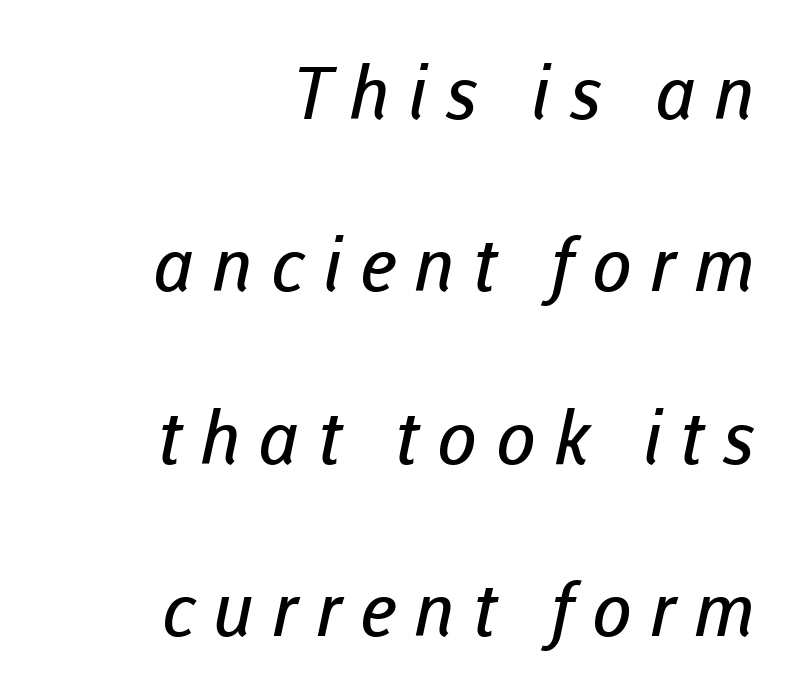
Layout note: lines flush right. In terms of letterspacing, this is a distinctly airy, spread setting. The letters advance in unequal steps, a hallmark of proportional type. Horizontal bands of white between lines are thick stripes.
